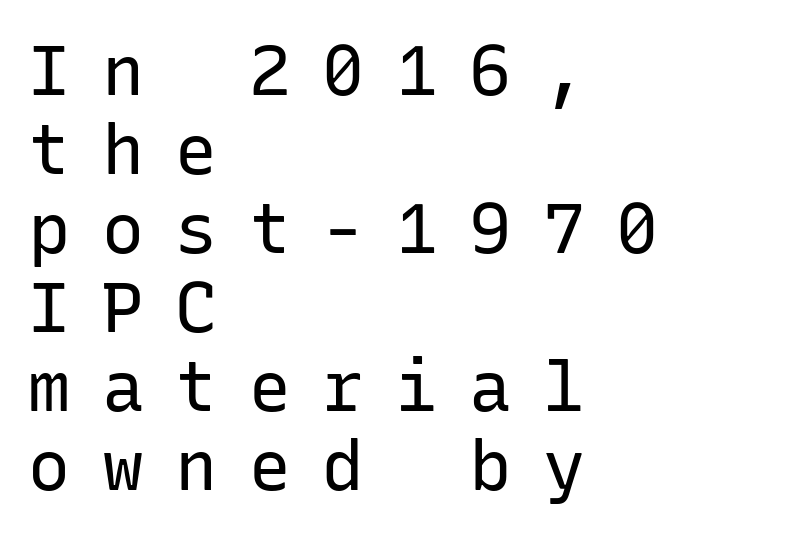
The image shows 70 px regular-weight sans-serif type, upright, monospaced; set left-aligned, tight line spacing (1.13x), unusually wide letter spacing (+0.45 em), not underlined; low stroke contrast and a medium x-height.
